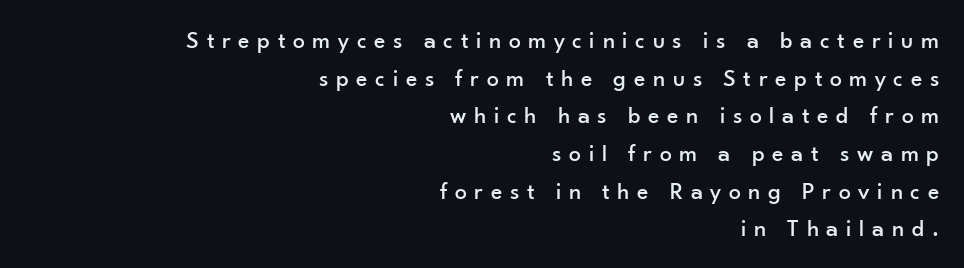
The typography opts for an upright posture over an oblique one. Honestly, the row spacing looks completely unremarkable. The passage shown has open, widely tracked lettering throughout. Glance below the letters and you will spot only blank space. Every row of glyphs terminates at an identical x-position on the right.
